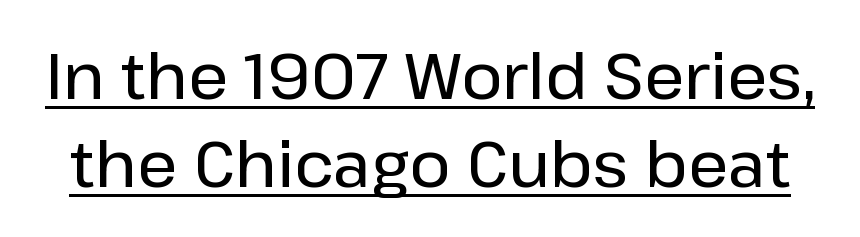
{"serif": "no", "italic": "no", "width": "normal", "stroke_contrast": "low", "x_height": "medium", "monospaced": "no", "underline": "yes", "line_spacing": "normal", "line_spacing_ratio": 1.39, "letter_spacing": "normal", "letter_spacing_em": 0.0, "glyph_px": 63}
